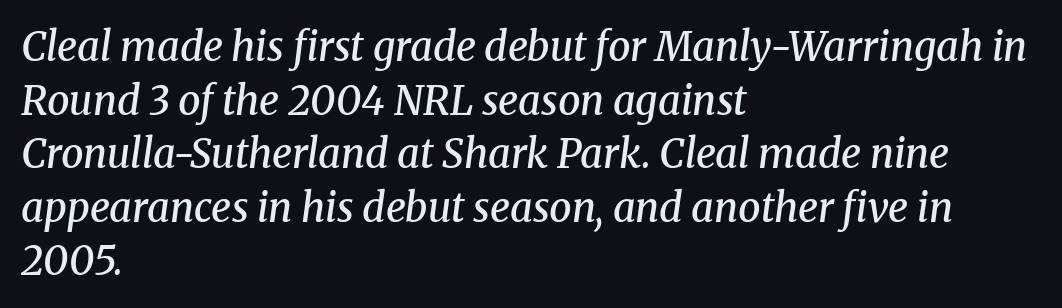
{"serif": "yes", "italic": "yes", "lean": "right", "slant_degrees": 8, "bold": "semi", "weight": "semibold", "width": "normal", "stroke_contrast": "medium", "x_height": "medium", "monospaced": "no", "underline": "no", "align": "left", "line_spacing": "normal", "line_spacing_ratio": 1.34, "letter_spacing": "normal", "letter_spacing_em": 0.0, "glyph_px": 40}
